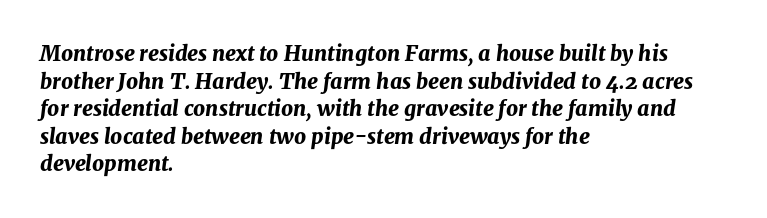
The image shows 21 px bold type, italic (leaning right); set left-aligned, normal line spacing (1.31x), normal letter spacing, not underlined.
